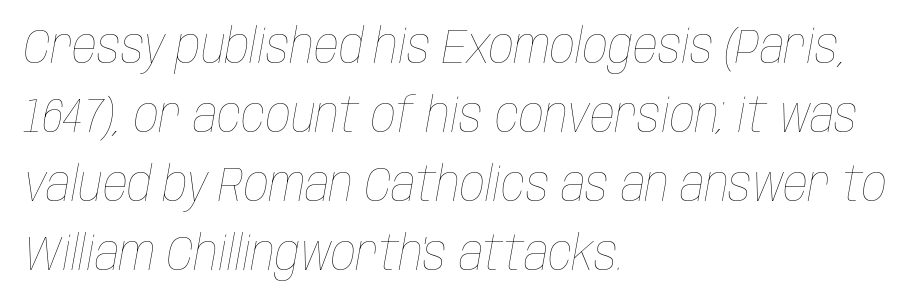
{"italic": "yes", "lean": "right", "slant_degrees": 10, "bold": "no", "weight": "thin", "width": "condensed", "stroke_contrast": "low", "x_height": "large", "monospaced": "no", "underline": "no", "align": "left", "line_spacing": "normal", "line_spacing_ratio": 1.41, "letter_spacing": "normal", "letter_spacing_em": 0.0, "glyph_px": 49}
